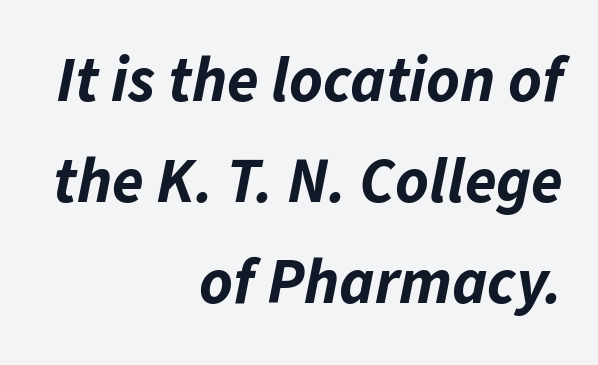
{"italic": "yes", "lean": "right", "slant_degrees": 11, "bold": "yes", "weight": "bold", "width": "normal", "stroke_contrast": "low", "x_height": "medium", "monospaced": "no", "underline": "no", "align": "right", "line_spacing": "normal", "line_spacing_ratio": 1.58, "letter_spacing": "normal", "letter_spacing_em": 0.0, "glyph_px": 64}
